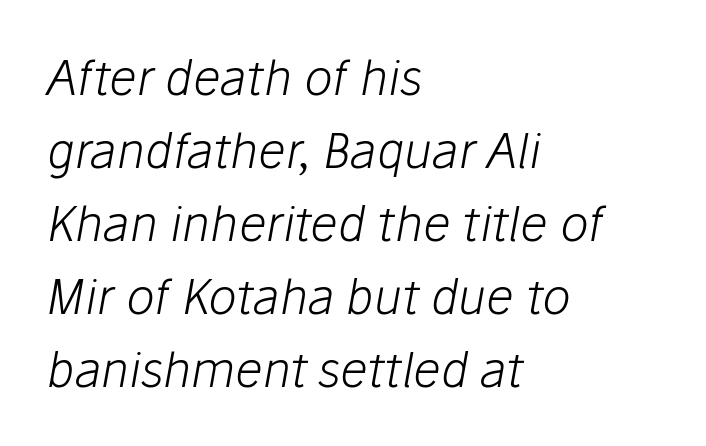
The image shows 48 px light type, italic (leaning right); set left-aligned, normal line spacing (1.52x), normal letter spacing, not underlined; low stroke contrast and a medium x-height.
